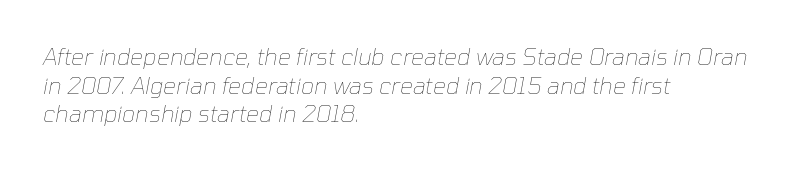
{"italic": "yes", "lean": "right", "slant_degrees": 10, "bold": "no", "underline": "no", "align": "left", "line_spacing_ratio": 1.24, "letter_spacing": "normal", "letter_spacing_em": 0.0, "glyph_px": 23}
